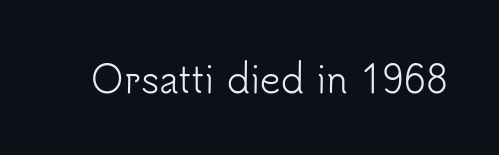
Honestly, there is no underline to notice here at all. Look at the bottom of the vertical strokes: they stop flat, with no serifs. The type is set solid horizontally, with unmodified tracking. Character widths vary here, with narrow letters taking less room than wide ones. Is this a heavy cut? Hardly; it is regular or lighter.
